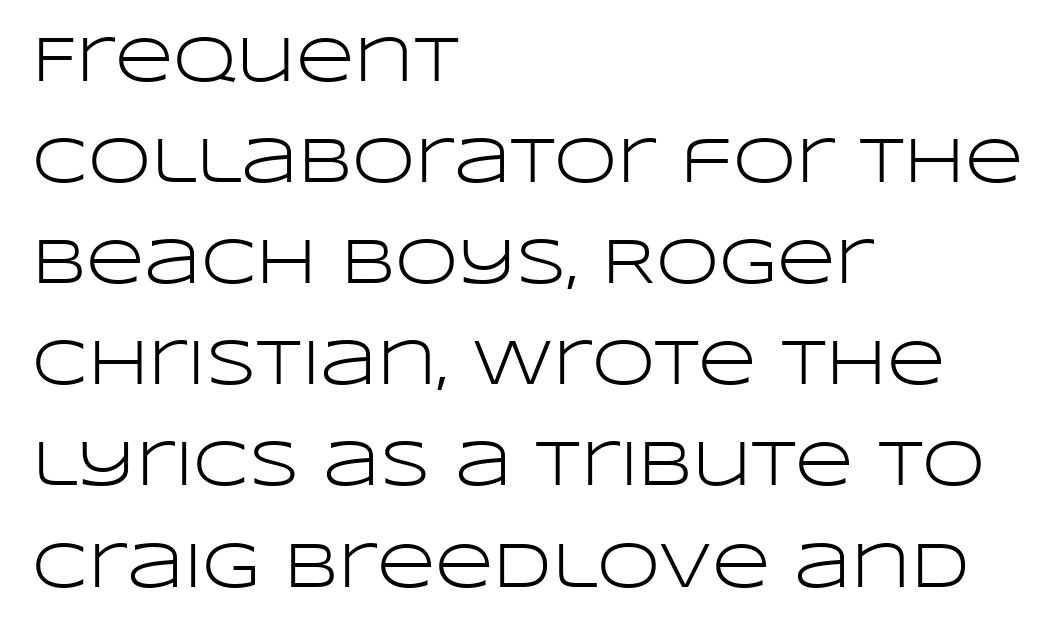
Look at the bottom of the vertical strokes: they stop flat, with no serifs. Every stem runs plumb, perpendicular to the baseline. These lines sit exactly where default settings would place them. Anything drawn beneath the words? Only blank space. Nothing heavy about these letters — not bold at all. The lines in this sample share a left origin and differ only in where they stop.
